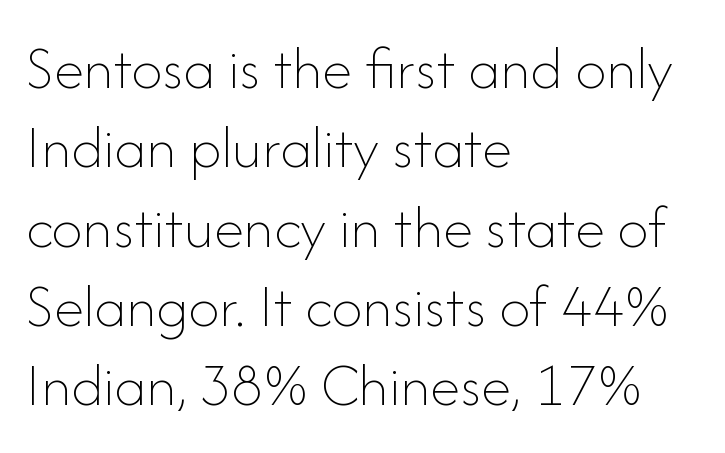
Varying glyph widths throughout — classic text-font behaviour. Is the stroke heavy? The answer is a plain regular-or-lighter. Quick note: underline off. Horizontal bands of white between lines are of average thickness. The rendering keeps characters at their native spacing. The specimen reads as upright at a glance.
